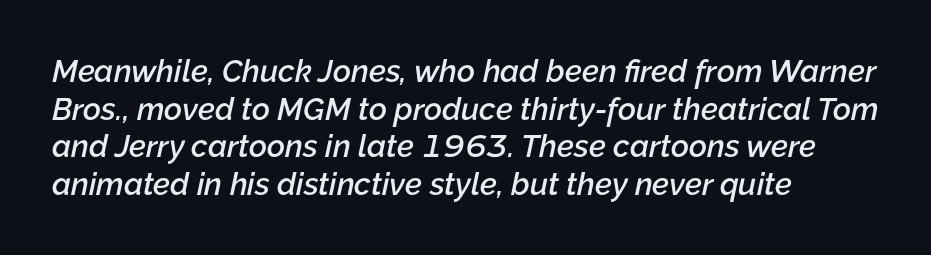
{"italic": "yes", "lean": "right", "slant_degrees": 12, "bold": "semi", "weight": "semibold", "width": "normal", "stroke_contrast": "low", "x_height": "medium", "monospaced": "no", "underline": "no", "align": "left", "line_spacing_ratio": 1.21, "letter_spacing": "normal", "letter_spacing_em": 0.0, "glyph_px": 31}
